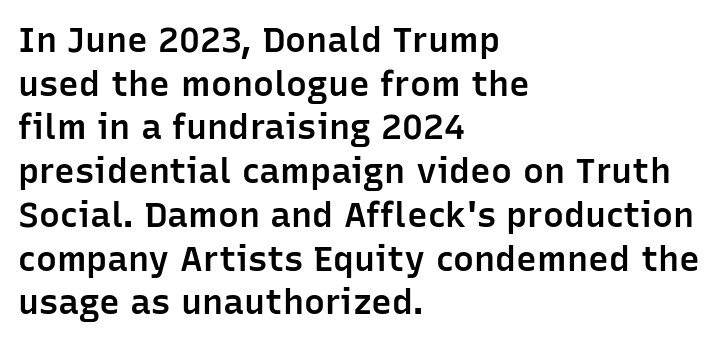
Q: Is the text bold? A: Semi-bold.
Q: Is the text italic (slanted)? A: No, it is upright.
Q: Is the typeface a serif or a sans-serif typeface? A: Sans-serif.
Q: Is the text underlined? A: No.
Q: How is the paragraph aligned? A: Left-aligned.
Q: Is the spacing between letters normal or unusually wide? A: Normal.
Q: Is the spacing between lines tight, normal or loose? A: Normal.
Q: Width (condensed, normal, or wide)? A: Normal.
Q: Stroke contrast? A: Low.
Q: x-height? A: Medium.
Q: Monospaced? A: No.
